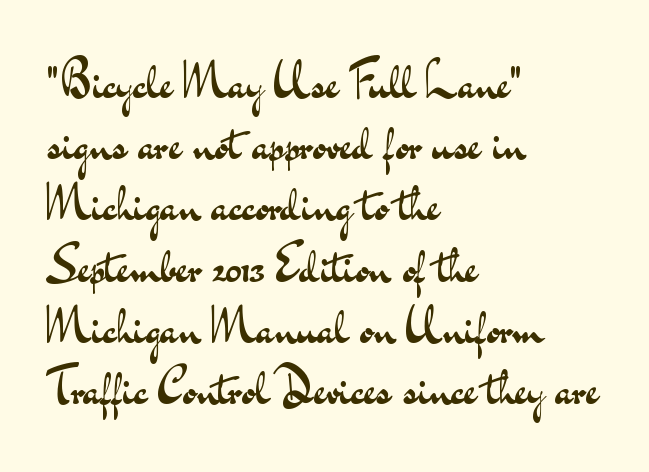
The image shows 49 px regular-weight, wide sans-serif type; set left-aligned, normal line spacing (1.25x), normal letter spacing, not underlined; medium stroke contrast and a small x-height.
